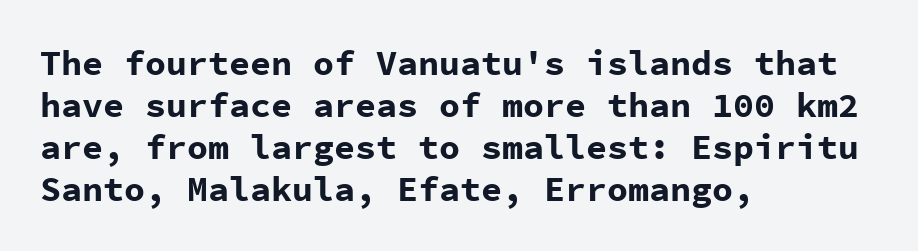
Q: Is the text bold? A: Yes.
Q: Is the text italic (slanted)? A: No, it is upright.
Q: Is the typeface a serif or a sans-serif typeface? A: Sans-serif.
Q: Is the text underlined? A: No.
Q: How is the paragraph aligned? A: Left-aligned.
Q: Is the spacing between letters normal or unusually wide? A: Normal.
Q: Width (condensed, normal, or wide)? A: Normal.
Q: Stroke contrast? A: Low.
Q: x-height? A: Medium.
Q: Monospaced? A: Yes.
